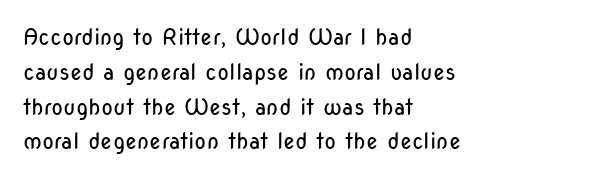
{"italic": "no", "bold": "no", "underline": "no", "align": "left", "line_spacing": "normal", "line_spacing_ratio": 1.58, "letter_spacing": "normal", "letter_spacing_em": 0.0, "glyph_px": 22}
